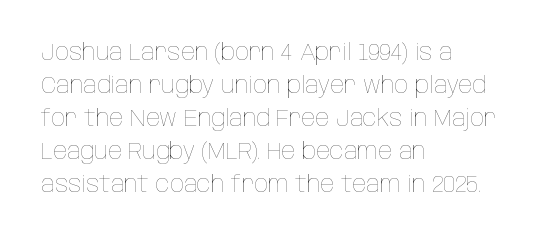
Honestly, the row spacing looks completely unremarkable. Caption: face not bold, strokes unweighted. Posture: vertical. This rendering features lettering with no underline. The setting favours the left margin, as ordinary paragraphs usually do.
